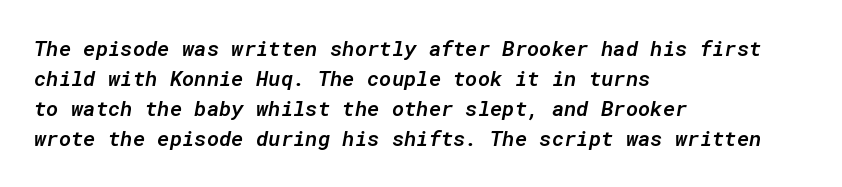
Q: Is the text bold? A: Semi-bold.
Q: Is the text italic (slanted)? A: Yes, it leans right by about 10 degrees.
Q: Is the text underlined? A: No.
Q: How is the paragraph aligned? A: Left-aligned.
Q: Is the spacing between letters normal or unusually wide? A: Normal.
Q: Is the spacing between lines tight, normal or loose? A: Normal.
